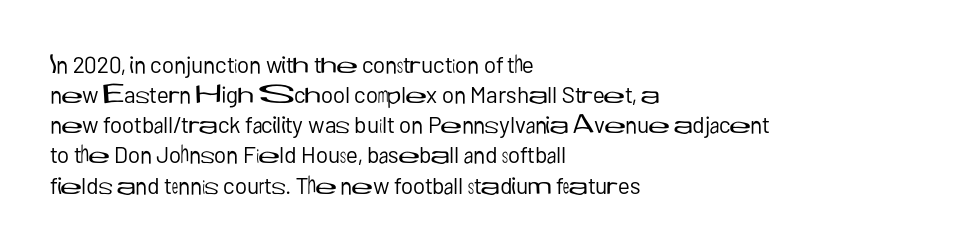
Q: Is the text bold? A: No.
Q: Is the text italic (slanted)? A: No, it is upright.
Q: Is the text underlined? A: No.
Q: How is the paragraph aligned? A: Left-aligned.
Q: Is the spacing between letters normal or unusually wide? A: Normal.
Q: Is the spacing between lines tight, normal or loose? A: Normal.
